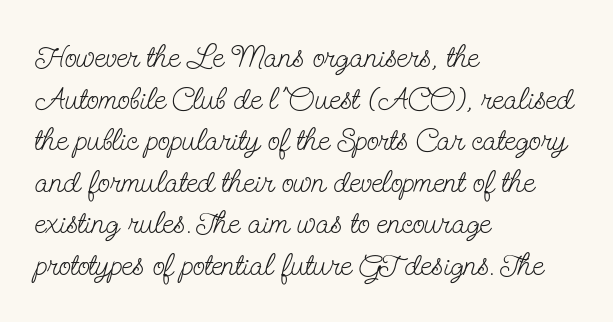
{"serif": "yes", "bold": "no", "weight": "light", "width": "condensed", "stroke_contrast": "low", "x_height": "small", "monospaced": "no", "underline": "no", "align": "left", "line_spacing": "normal", "line_spacing_ratio": 1.3, "letter_spacing": "normal", "letter_spacing_em": 0.0, "glyph_px": 32}
